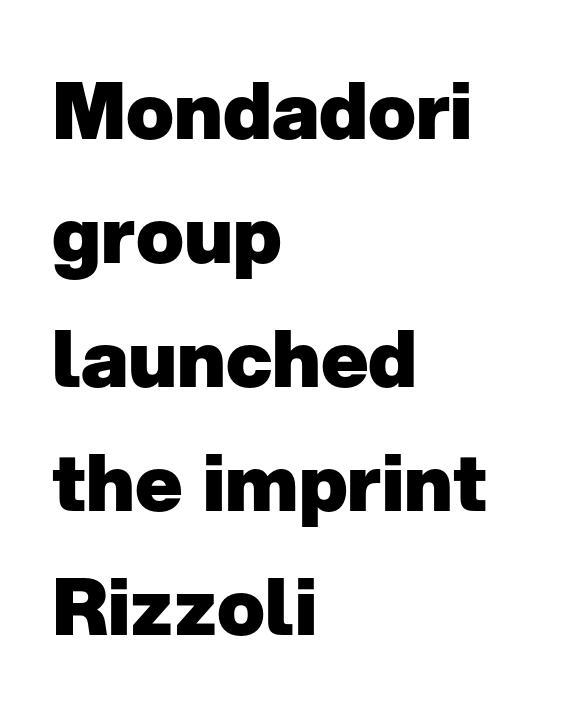
Q: Is the text bold? A: Yes.
Q: Is the text italic (slanted)? A: No, it is upright.
Q: Is the typeface a serif or a sans-serif typeface? A: Sans-serif.
Q: Is the text underlined? A: No.
Q: How is the paragraph aligned? A: Left-aligned.
Q: Is the spacing between letters normal or unusually wide? A: Normal.
Q: Is the spacing between lines tight, normal or loose? A: Normal.
Q: Width (condensed, normal, or wide)? A: Normal.
Q: Stroke contrast? A: Low.
Q: x-height? A: Medium.
Q: Monospaced? A: No.
